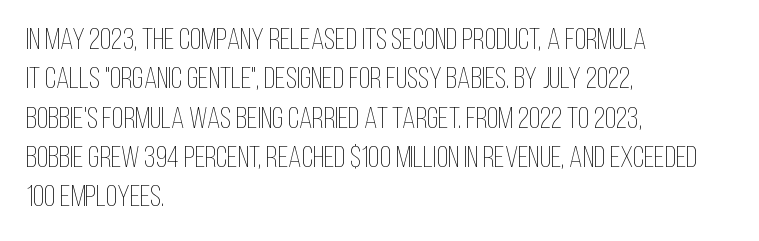
The image shows 30 px thin, condensed type, upright; set left-aligned, normal line spacing (1.31x), normal letter spacing, not underlined; low stroke contrast and a large x-height.
